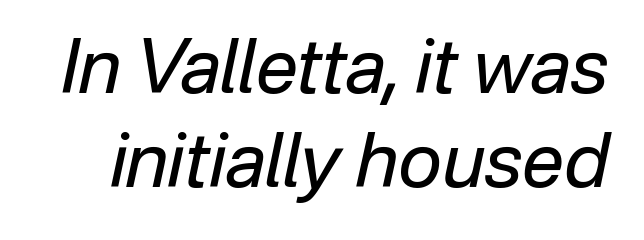
The image shows 75 px regular-weight type, italic (leaning right); set normal line spacing (1.25x), normal letter spacing, not underlined; low stroke contrast and a medium x-height.
